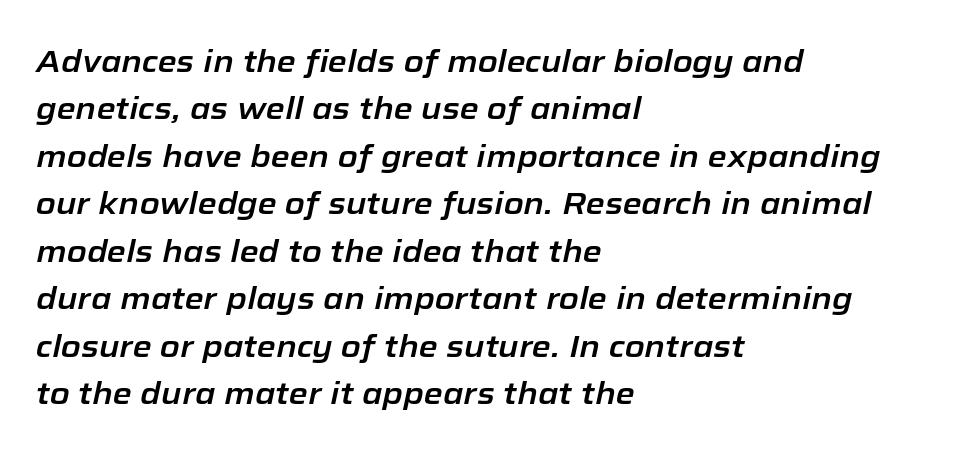
{"italic": "yes", "lean": "right", "slant_degrees": 12, "width": "normal", "stroke_contrast": "low", "x_height": "medium", "monospaced": "no", "underline": "no", "align": "left", "line_spacing": "normal", "line_spacing_ratio": 1.53, "letter_spacing": "normal", "letter_spacing_em": 0.0, "glyph_px": 31}
